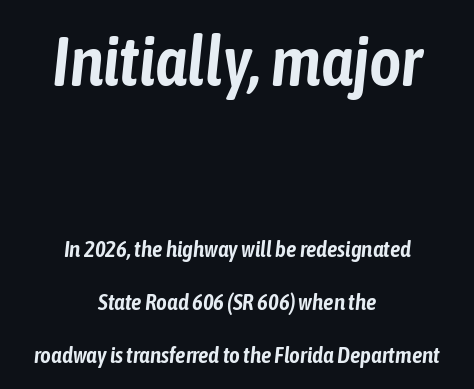
{"italic": "yes", "lean": "right", "slant_degrees": 6, "width": "condensed", "stroke_contrast": "low", "x_height": "medium", "monospaced": "no", "underline": "no", "align": "center", "line_spacing": "loose", "line_spacing_ratio": 2.3, "letter_spacing": "normal", "letter_spacing_em": 0.0, "larger_block": "first", "size_ratio": 3.0, "glyph_px": 69}
